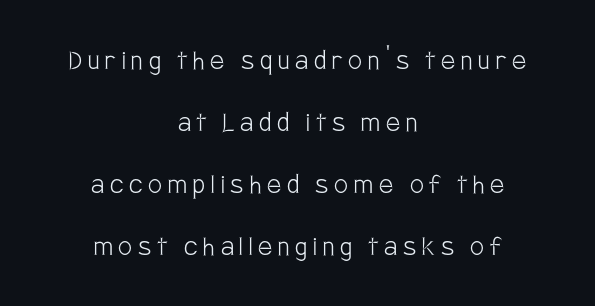
{"serif": "no", "italic": "no", "bold": "no", "weight": "light", "width": "condensed", "stroke_contrast": "low", "x_height": "large", "monospaced": "no", "underline": "no", "align": "center", "line_spacing": "loose", "line_spacing_ratio": 2.0, "glyph_px": 31}
